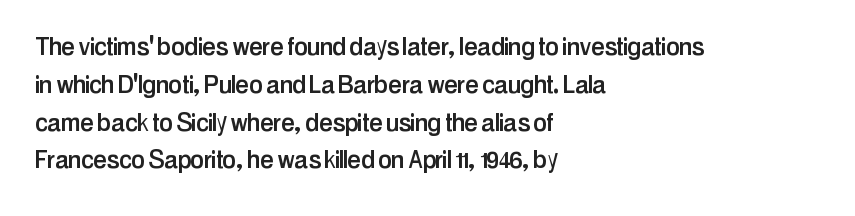
The horizontal fit of the characters is conventional and even. The paragraph shown leans on its left margin. Decoration check: the copy has no underline. Proportional: the letters do not fall into vertical columns. Letterform terminals end flat and unadorned throughout the passage. Ascenders rise straight up at ninety degrees.
